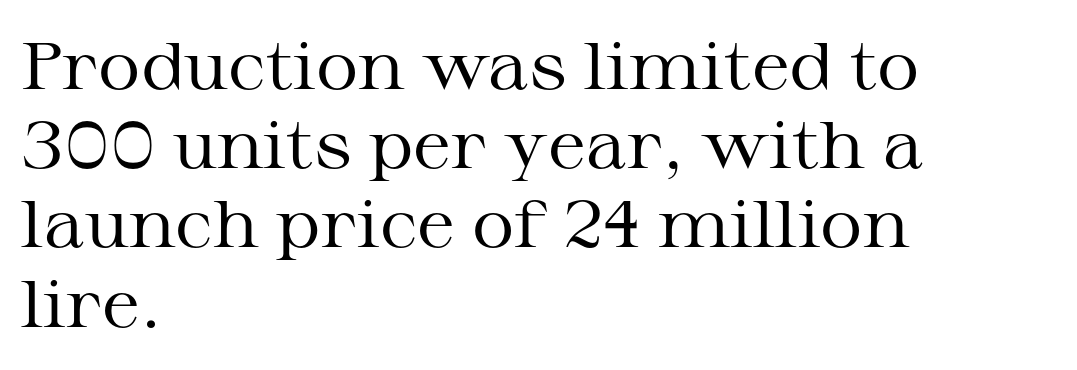
{"serif": "yes", "italic": "no", "bold": "no", "weight": "regular", "width": "wide", "stroke_contrast": "medium", "x_height": "medium", "monospaced": "no", "underline": "no", "align": "left", "line_spacing_ratio": 1.2, "letter_spacing": "normal", "letter_spacing_em": 0.0, "glyph_px": 66}
